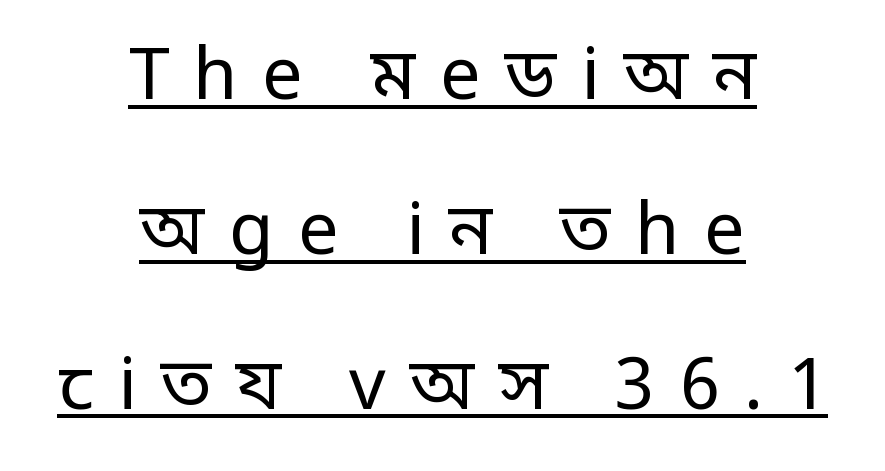
Each word looks stretched out because of the extra space between its letters. This rendering employs a face without finishing strokes, i.e., a sans-serif. Here the designer chose a conventional face with non-uniform glyph widths. The lettering holds an erect, upright posture throughout. The rendered words wear a rule along their underside.
